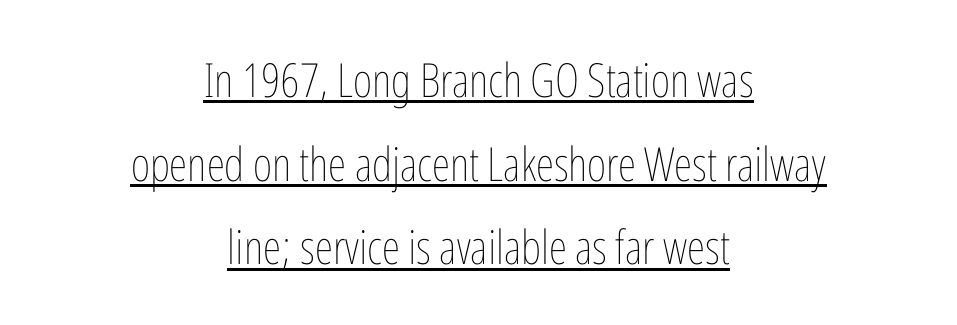
Q: Is the text bold? A: No.
Q: Is the text italic (slanted)? A: No, it is upright.
Q: Is the text underlined? A: Yes.
Q: How is the paragraph aligned? A: Centered.
Q: Is the spacing between letters normal or unusually wide? A: Normal.
Q: Width (condensed, normal, or wide)? A: Condensed.
Q: Stroke contrast? A: Low.
Q: x-height? A: Medium.
Q: Monospaced? A: No.
